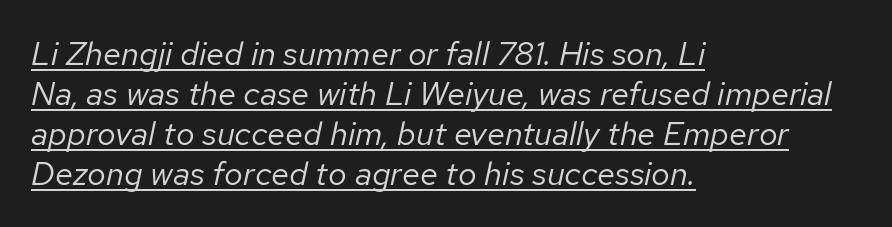
The paragraph has a hard left edge and a soft right edge. This sample has the flowing, uneven cadence of proportional lettering. Compared with undecorated copy, this sample adds a rule below the words. Default kerning and tracking; the words read as compact shapes.
